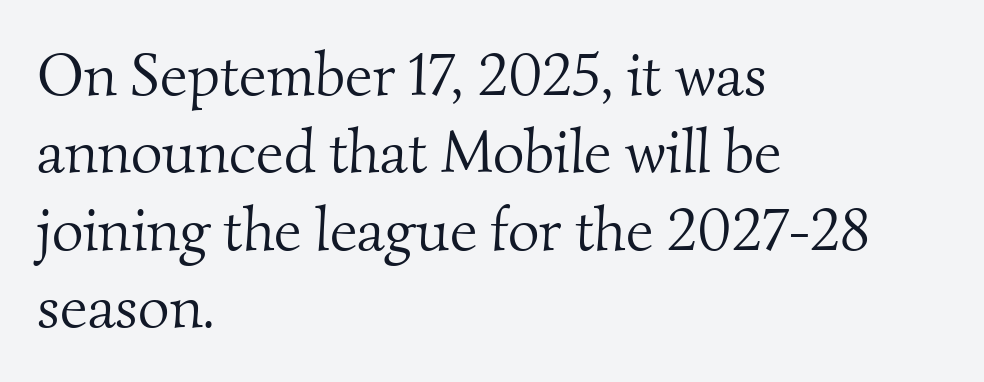
Q: Is the text bold? A: No.
Q: Is the typeface a serif or a sans-serif typeface? A: Serif.
Q: Is the text underlined? A: No.
Q: How is the paragraph aligned? A: Left-aligned.
Q: Is the spacing between letters normal or unusually wide? A: Normal.
Q: Is the spacing between lines tight, normal or loose? A: Normal.
Q: Width (condensed, normal, or wide)? A: Normal.
Q: Stroke contrast? A: Medium.
Q: x-height? A: Small.
Q: Monospaced? A: No.
